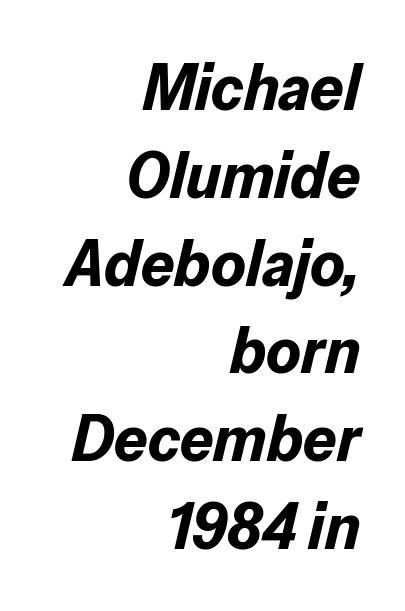
Regular leading. Horizontal alignment here is rightward, an uncommon choice for prose. If you drew a line through each stem, it would be angled. These lines are rendered in a variable-pitch font.
